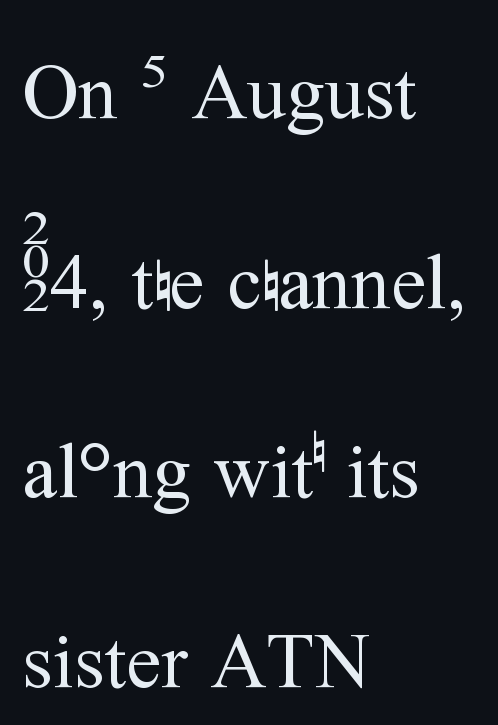
The image shows 78 px regular-weight serif type, upright; set left-aligned, loose line spacing (2.43x), normal letter spacing, not underlined; medium stroke contrast and a medium x-height.
